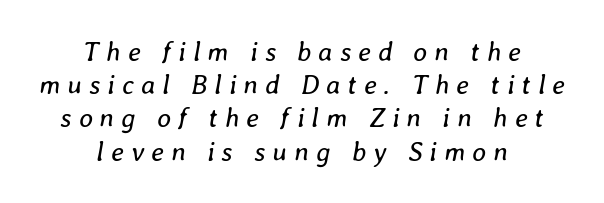
Q: Is the text bold? A: No.
Q: Is the text italic (slanted)? A: Yes, it leans right by about 8 degrees.
Q: Is the text underlined? A: No.
Q: How is the paragraph aligned? A: Centered.
Q: Is the spacing between letters normal or unusually wide? A: Unusually wide.
